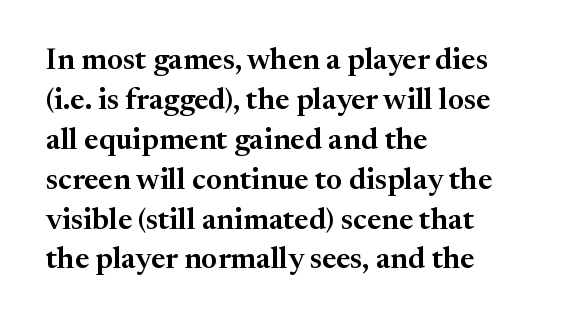
{"serif": "yes", "italic": "no", "width": "normal", "stroke_contrast": "medium", "x_height": "medium", "monospaced": "no", "underline": "no", "align": "left", "line_spacing": "normal", "line_spacing_ratio": 1.33, "letter_spacing": "normal", "letter_spacing_em": 0.0, "glyph_px": 30}
